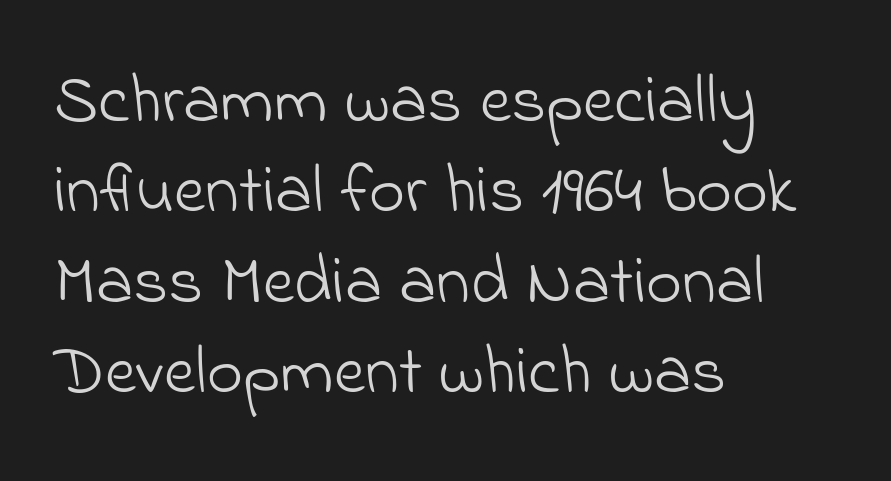
{"serif": "no", "bold": "no", "weight": "light", "width": "normal", "stroke_contrast": "low", "x_height": "small", "monospaced": "no", "underline": "no", "align": "left", "line_spacing": "normal", "line_spacing_ratio": 1.31, "letter_spacing": "normal", "letter_spacing_em": 0.0, "glyph_px": 69}
